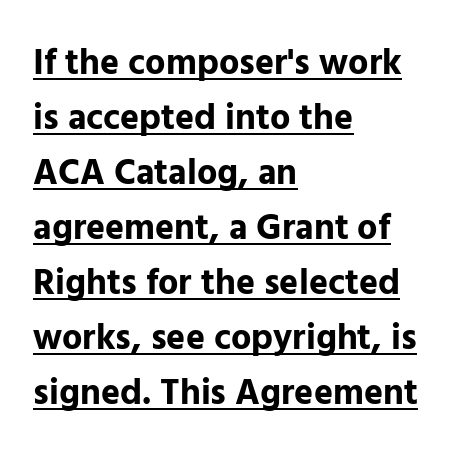
{"serif": "no", "italic": "no", "bold": "yes", "weight": "bold", "width": "normal", "stroke_contrast": "low", "x_height": "medium", "monospaced": "no", "underline": "yes", "align": "left", "line_spacing": "normal", "line_spacing_ratio": 1.53, "letter_spacing": "normal", "letter_spacing_em": 0.0, "glyph_px": 36}
